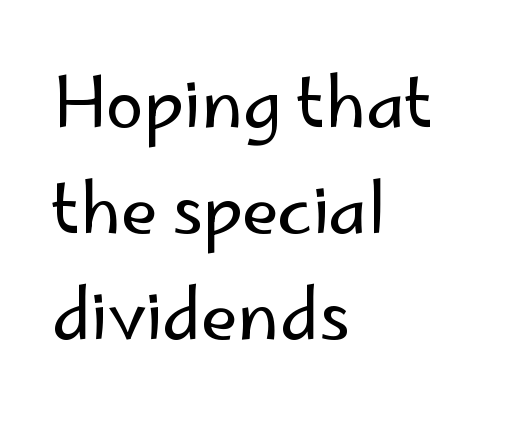
Q: Is the text bold? A: No.
Q: Is the text italic (slanted)? A: No, it is upright.
Q: Is the typeface a serif or a sans-serif typeface? A: Sans-serif.
Q: Is the text underlined? A: No.
Q: How is the paragraph aligned? A: Left-aligned.
Q: Is the spacing between letters normal or unusually wide? A: Normal.
Q: Is the spacing between lines tight, normal or loose? A: Normal.
Q: Width (condensed, normal, or wide)? A: Normal.
Q: Stroke contrast? A: Low.
Q: x-height? A: Small.
Q: Monospaced? A: No.
